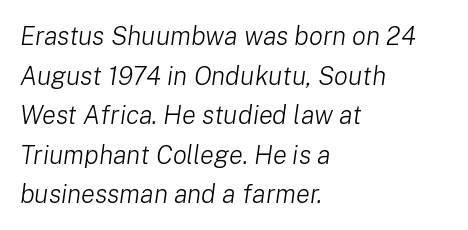
Q: Is the text bold? A: No.
Q: Is the text italic (slanted)? A: Yes, it leans right by about 8 degrees.
Q: Is the text underlined? A: No.
Q: How is the paragraph aligned? A: Left-aligned.
Q: Is the spacing between letters normal or unusually wide? A: Normal.
Q: Is the spacing between lines tight, normal or loose? A: Normal.
